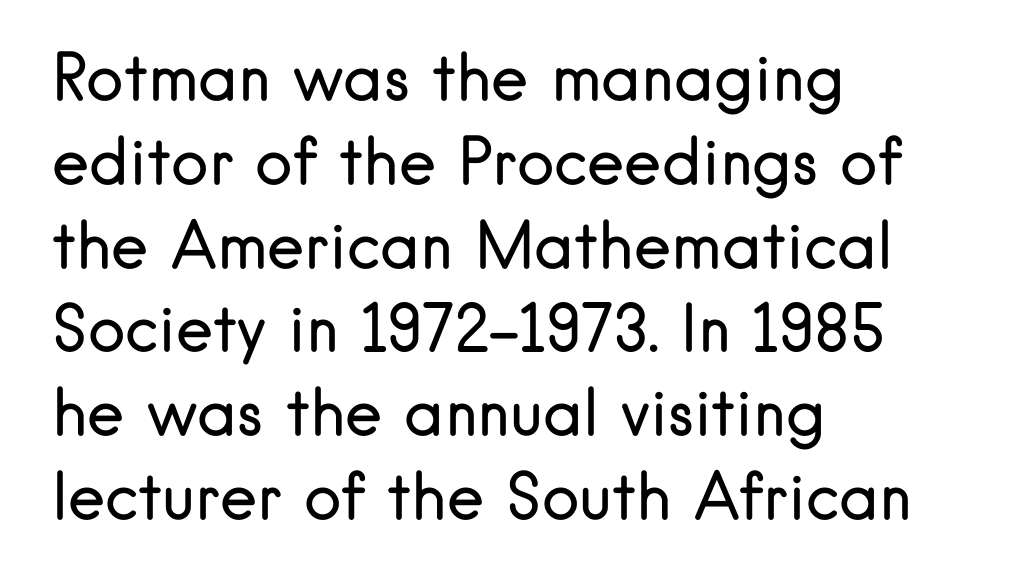
The image shows 63 px regular-weight sans-serif type, upright; set left-aligned, normal line spacing (1.33x), normal letter spacing, not underlined; low stroke contrast and a small x-height.
